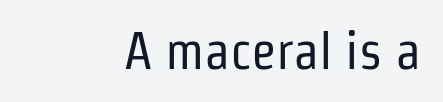
Decoration check: the copy has no underline. The font's upright variant was chosen for this text. This rendering uses right alignment, leaving the left contour irregular. Think of a printed novel: that variable character pitch is what you see here. This sample uses plain, unmodified letter spacing. You can tell from the bare stems that sans-serif type was used.
